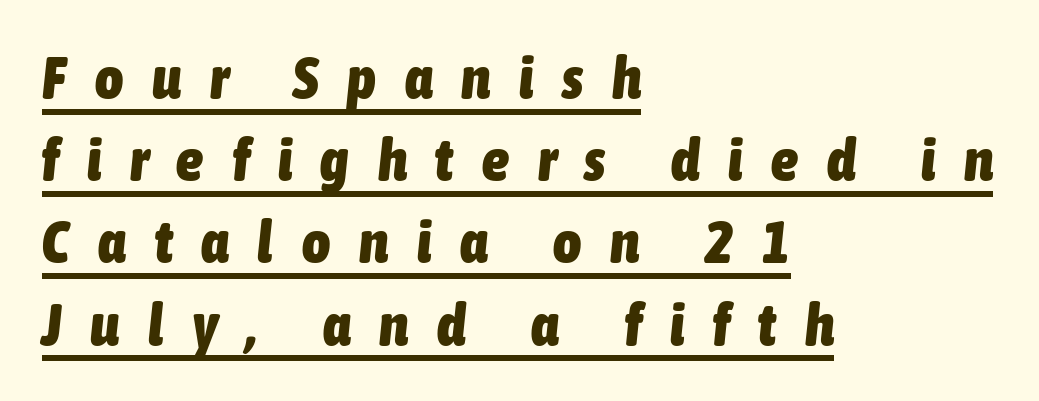
This sample has the flowing, uneven cadence of proportional lettering. Heavy, bold letterforms. In CSS terms this would be text-align: left. What decoration does the sample have? An underline.
